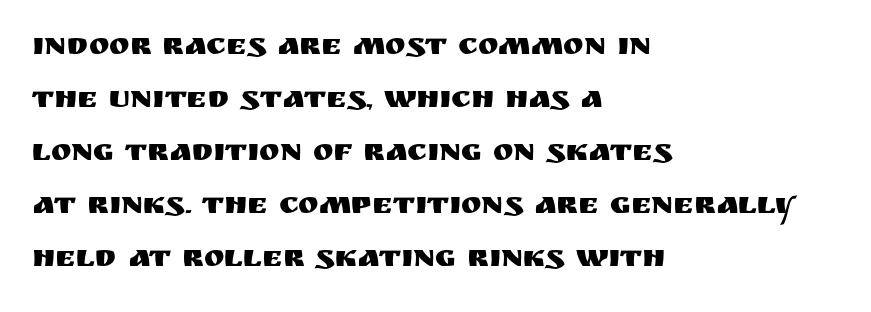
The area under the type is left untouched. Posture: upright roman. A typesetter would label this face a sans. Default kerning and tracking; the words read as compact shapes. Note the varied advance widths — an 'i' is clearly narrower than an 'm'.
